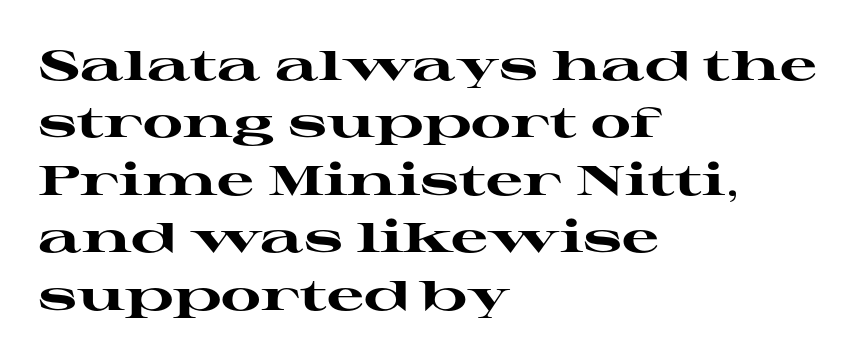
Q: Is the text bold? A: Yes.
Q: Is the text italic (slanted)? A: No, it is upright.
Q: Is the typeface a serif or a sans-serif typeface? A: Serif.
Q: Is the text underlined? A: No.
Q: How is the paragraph aligned? A: Left-aligned.
Q: Is the spacing between letters normal or unusually wide? A: Normal.
Q: Is the spacing between lines tight, normal or loose? A: Normal.
Q: Width (condensed, normal, or wide)? A: Wide.
Q: Stroke contrast? A: High.
Q: x-height? A: Medium.
Q: Monospaced? A: No.
